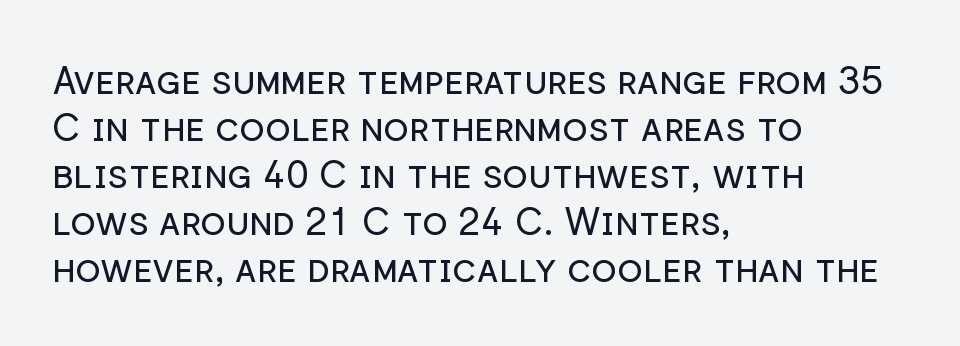
Q: Is the text bold? A: No.
Q: Is the text italic (slanted)? A: No, it is upright.
Q: Is the typeface a serif or a sans-serif typeface? A: Sans-serif.
Q: Is the text underlined? A: No.
Q: How is the paragraph aligned? A: Left-aligned.
Q: Is the spacing between letters normal or unusually wide? A: Normal.
Q: Width (condensed, normal, or wide)? A: Normal.
Q: Stroke contrast? A: Low.
Q: x-height? A: Medium.
Q: Monospaced? A: No.
